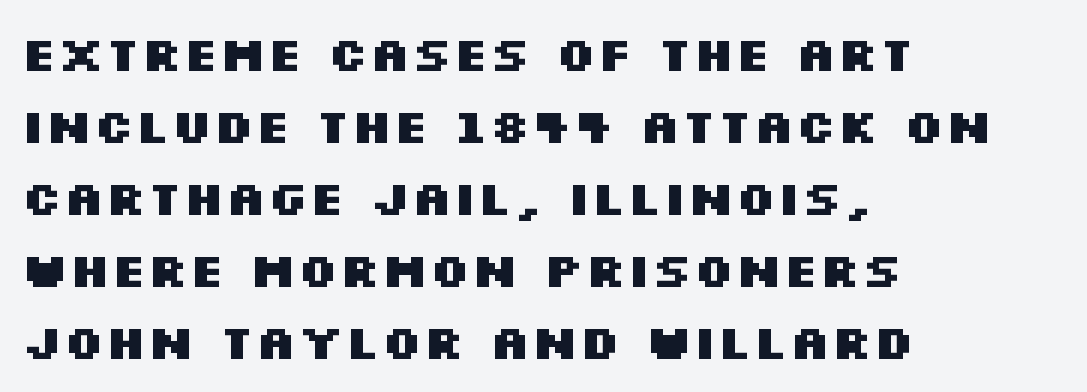
Q: Is the text bold? A: Yes.
Q: Is the text italic (slanted)? A: No, it is upright.
Q: Is the typeface a serif or a sans-serif typeface? A: Sans-serif.
Q: Is the text underlined? A: No.
Q: How is the paragraph aligned? A: Left-aligned.
Q: Is the spacing between letters normal or unusually wide? A: Normal.
Q: Is the spacing between lines tight, normal or loose? A: Normal.
Q: Width (condensed, normal, or wide)? A: Wide.
Q: Stroke contrast? A: Medium.
Q: x-height? A: Large.
Q: Monospaced? A: No.
